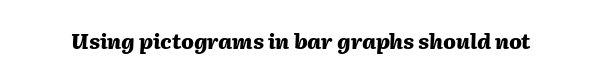
Q: Is the text bold? A: Yes.
Q: Is the text italic (slanted)? A: Yes, it leans right by about 2 degrees.
Q: Is the text underlined? A: No.
Q: Is the spacing between letters normal or unusually wide? A: Normal.
